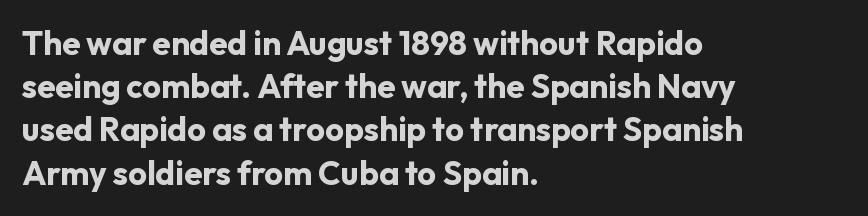
Observe the absence of serifs on each vertical stroke in this sample. Default kerning and tracking; the words read as compact shapes. Each letter keeps its own natural width here, so spacing adapts to shape. Heavy, bold letterforms.
